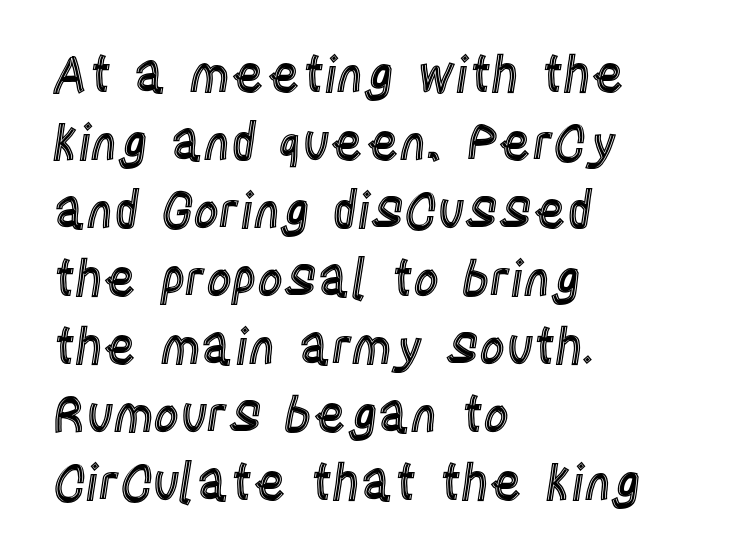
The image shows 50 px condensed type; set left-aligned, normal line spacing (1.36x), normal letter spacing, not underlined; a large x-height.
